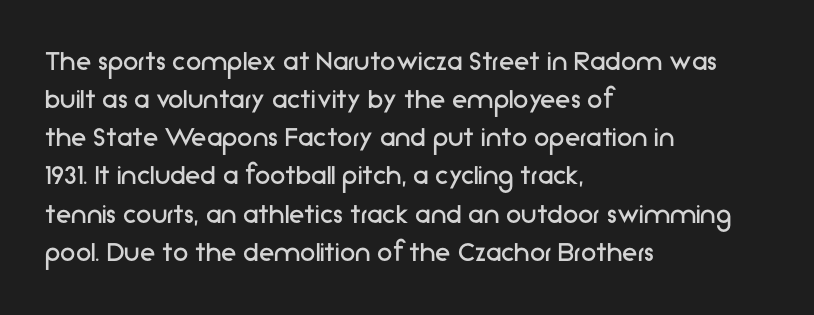
The image shows 31 px regular-weight sans-serif type, upright; set left-aligned, line spacing 1.23x, normal letter spacing, not underlined; low stroke contrast and a medium x-height.
